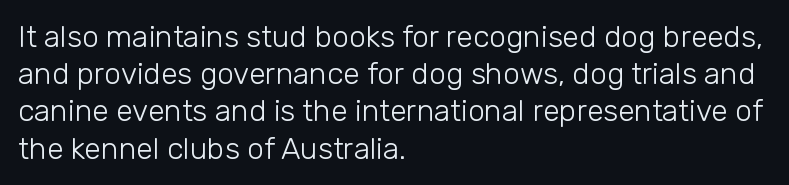
Q: Is the text bold? A: No.
Q: Is the text italic (slanted)? A: No, it is upright.
Q: Is the typeface a serif or a sans-serif typeface? A: Sans-serif.
Q: Is the text underlined? A: No.
Q: How is the paragraph aligned? A: Left-aligned.
Q: Is the spacing between letters normal or unusually wide? A: Normal.
Q: Width (condensed, normal, or wide)? A: Normal.
Q: Stroke contrast? A: Low.
Q: x-height? A: Medium.
Q: Monospaced? A: No.
